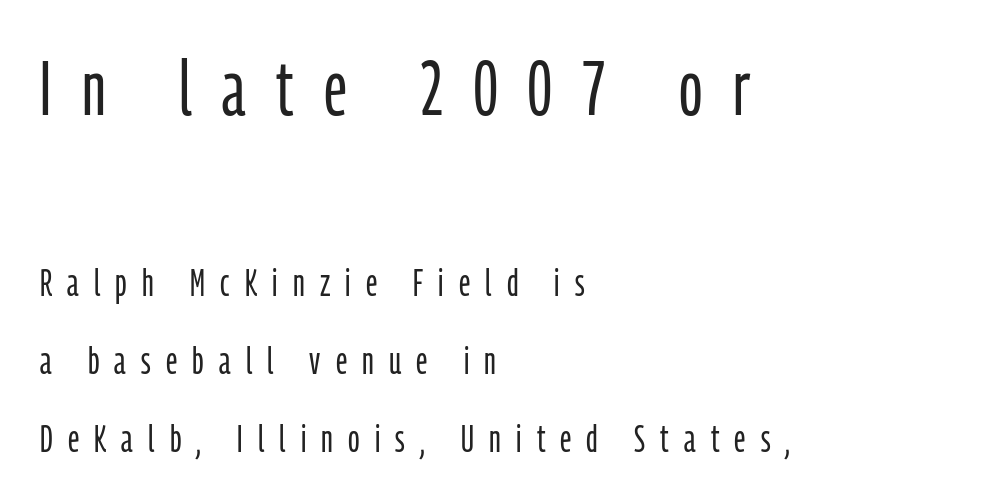
Q: Is the text bold? A: No.
Q: Is the text italic (slanted)? A: No, it is upright.
Q: Is the typeface a serif or a sans-serif typeface? A: Sans-serif.
Q: Is the text underlined? A: No.
Q: How is the paragraph aligned? A: Left-aligned.
Q: Is the spacing between letters normal or unusually wide? A: Unusually wide.
Q: Is the spacing between lines tight, normal or loose? A: Loose.
Q: Which block of text is set in a larger size, the first (top) or the second (bottom)? A: The first (top) one.
Q: Width (condensed, normal, or wide)? A: Condensed.
Q: Stroke contrast? A: Low.
Q: x-height? A: Medium.
Q: Monospaced? A: No.
